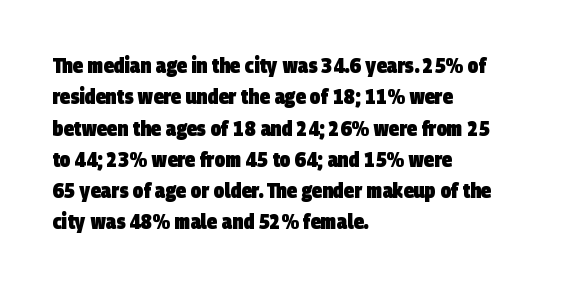
Q: Is the text bold? A: Yes.
Q: Is the text underlined? A: No.
Q: How is the paragraph aligned? A: Left-aligned.
Q: Is the spacing between letters normal or unusually wide? A: Normal.
Q: Is the spacing between lines tight, normal or loose? A: Normal.
